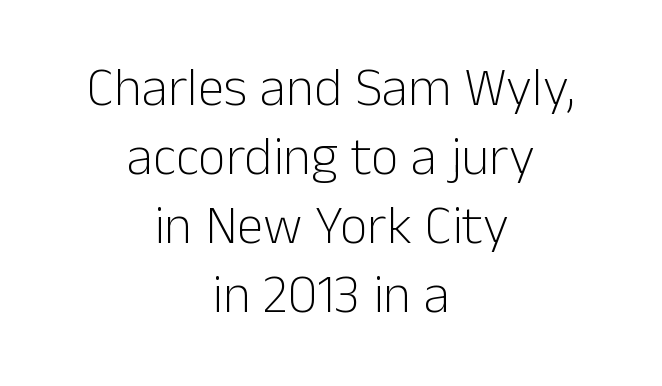
Whoever set this chose a conventional vertical rhythm. I'd call this a sans setting — the letters go barefoot. Caption: face not bold, strokes unweighted. A student would call this center alignment; a typographer would say set centered. Is this a fixed-width face? No — the glyphs have proportional, varying widths. Does extra space separate the letters? No, they use regular spacing.
